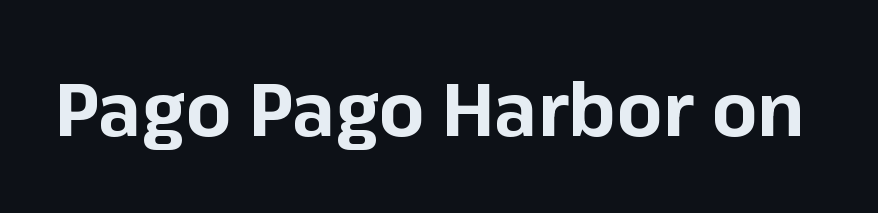
Ascenders rise straight up at ninety degrees. Has an underline been added? It has not. Is this a fixed-width face? No — the glyphs have proportional, varying widths. No extra tracking has been applied to these lines. Font category for this specimen: sans-serif.
